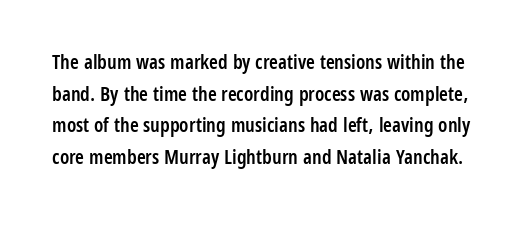
{"italic": "no", "bold": "semi", "underline": "no", "line_spacing": "normal", "line_spacing_ratio": 1.58, "letter_spacing": "normal", "letter_spacing_em": 0.0, "glyph_px": 20}
